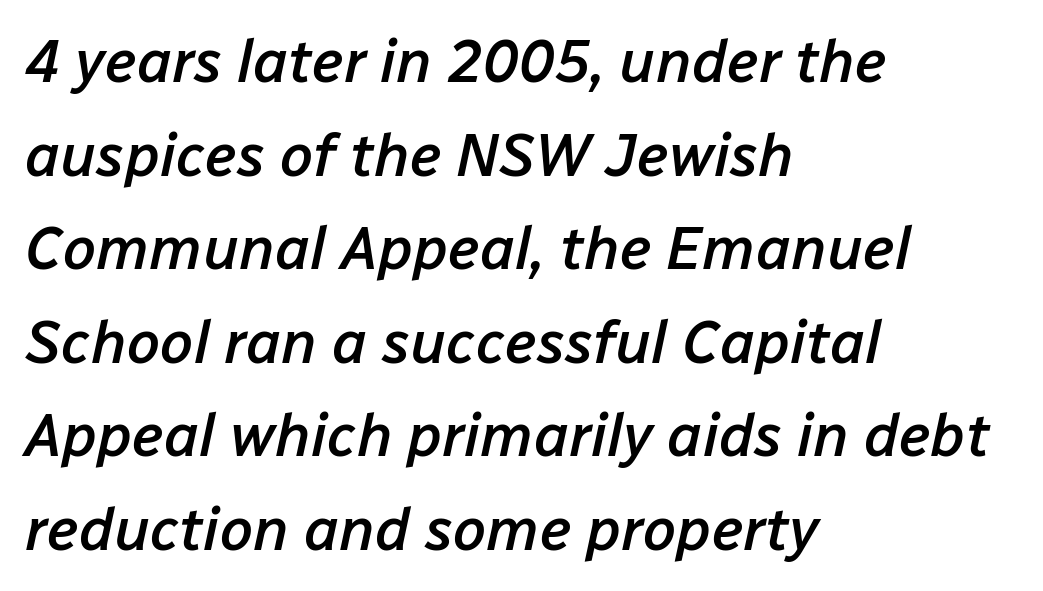
{"italic": "yes", "lean": "right", "slant_degrees": 12, "bold": "semi", "weight": "semibold", "width": "normal", "stroke_contrast": "low", "x_height": "medium", "monospaced": "no", "underline": "no", "align": "left", "line_spacing": "normal", "line_spacing_ratio": 1.56, "letter_spacing": "normal", "letter_spacing_em": 0.0, "glyph_px": 60}
